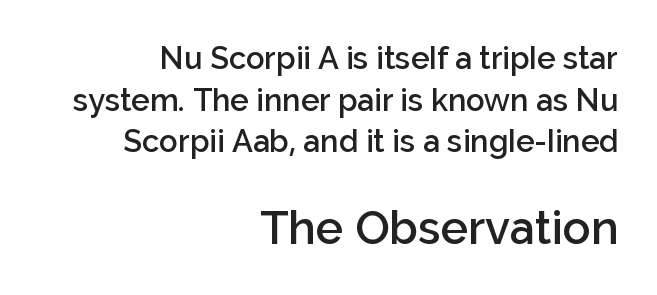
Italic? Not at all — the glyphs are vertical. The face used here is a semibold: visibly heavier than regular, lighter than bold. Is this a fixed-width face? No — the glyphs have proportional, varying widths. Reading down the column, the eye jumps a familiar distance to each next line.
